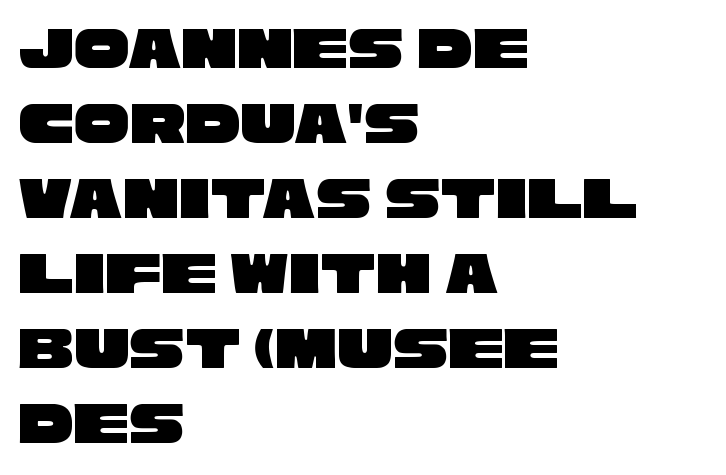
Each letter keeps its own natural width here, so spacing adapts to shape. Here the glyphs are tracked normally, forming tight word shapes. Nothing sits at the stroke ends, so this counts as sans-serif. This rendering uses left alignment, leaving the right contour irregular.
